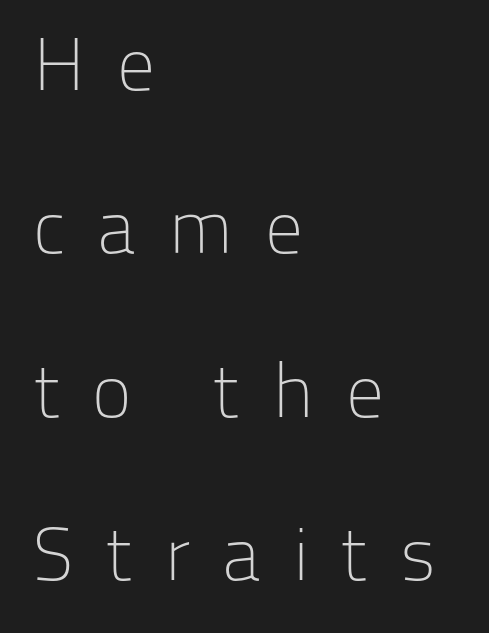
Q: Is the text bold? A: No.
Q: Is the text italic (slanted)? A: No, it is upright.
Q: Is the typeface a serif or a sans-serif typeface? A: Sans-serif.
Q: Is the text underlined? A: No.
Q: How is the paragraph aligned? A: Left-aligned.
Q: Is the spacing between letters normal or unusually wide? A: Unusually wide.
Q: Is the spacing between lines tight, normal or loose? A: Loose.
Q: Width (condensed, normal, or wide)? A: Normal.
Q: Stroke contrast? A: Low.
Q: x-height? A: Medium.
Q: Monospaced? A: No.
